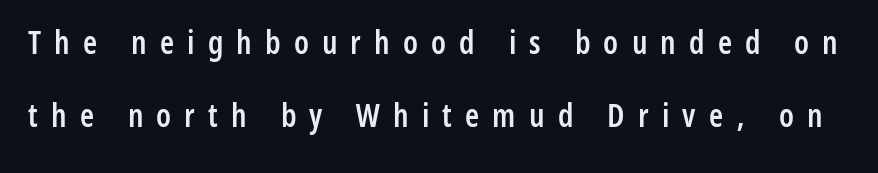
Q: Is the text bold? A: Semi-bold.
Q: Is the text italic (slanted)? A: No, it is upright.
Q: Is the typeface a serif or a sans-serif typeface? A: Sans-serif.
Q: Is the text underlined? A: No.
Q: Is the spacing between letters normal or unusually wide? A: Unusually wide.
Q: Is the spacing between lines tight, normal or loose? A: Loose.
Q: Width (condensed, normal, or wide)? A: Condensed.
Q: Stroke contrast? A: Low.
Q: x-height? A: Medium.
Q: Monospaced? A: No.
